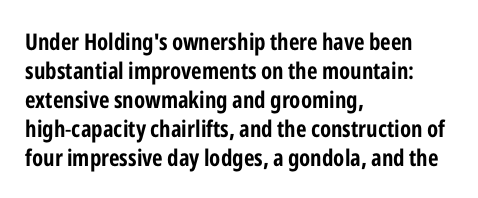
The image shows 23 px text type, upright; set left-aligned, normal line spacing (1.26x), normal letter spacing, not underlined.
